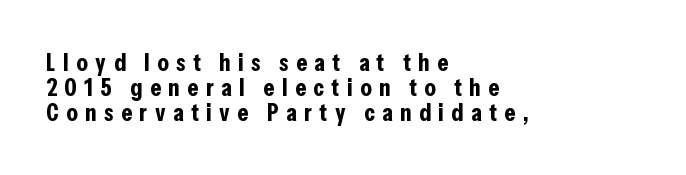
This sample is left-justified, so line endings fall wherever the words run out. Is there any slant? The stems are plumb. Heavy-handed strokes throughout: this text is bold. Successive baselines arrive quickly, one right under another. Honestly, there is no underline to notice here at all.
